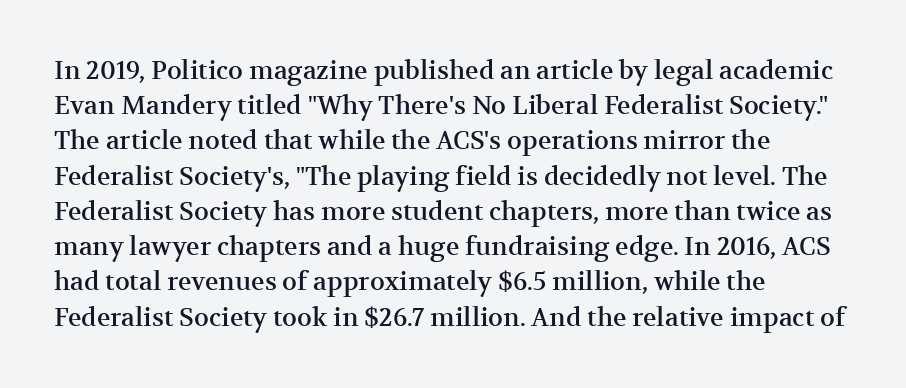
Q: Is the text italic (slanted)? A: No, it is upright.
Q: Is the text underlined? A: No.
Q: How is the paragraph aligned? A: Left-aligned.
Q: Is the spacing between letters normal or unusually wide? A: Normal.
Q: Is the spacing between lines tight, normal or loose? A: Normal.
